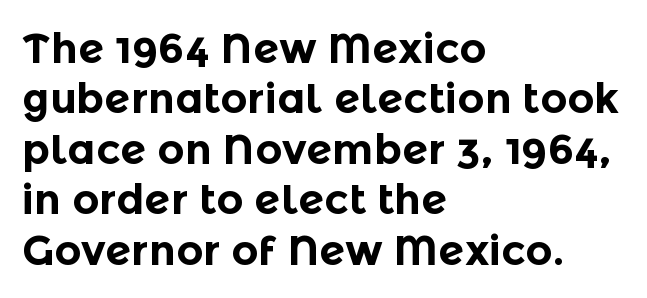
Is the block centered? No — it sits flush against the left margin. This is sans-serif lettering, the kind often seen on screens and signage. Each row of text sits above clean, open space. This is roman type, the default non-slanted kind. These lines are rendered in a variable-pitch font. Observe the ordinary spacing: letters are neighbours, not strangers.
